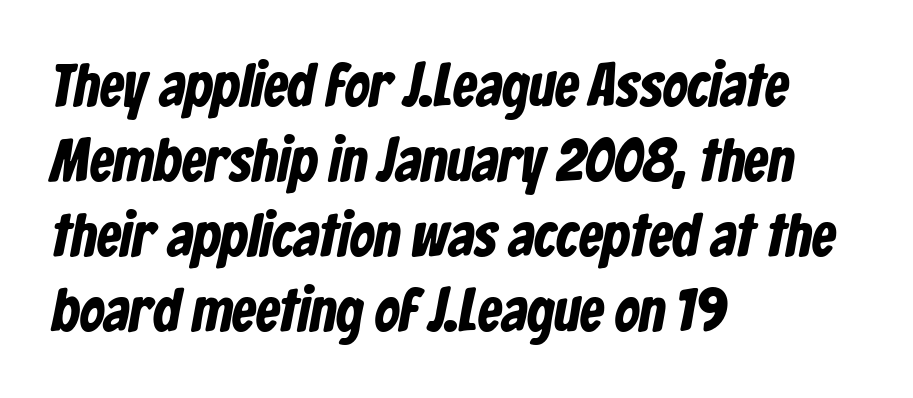
{"serif": "no", "width": "condensed", "stroke_contrast": "low", "x_height": "medium", "monospaced": "no", "underline": "no", "align": "left", "line_spacing_ratio": 1.23, "letter_spacing": "normal", "letter_spacing_em": 0.0, "glyph_px": 61}
